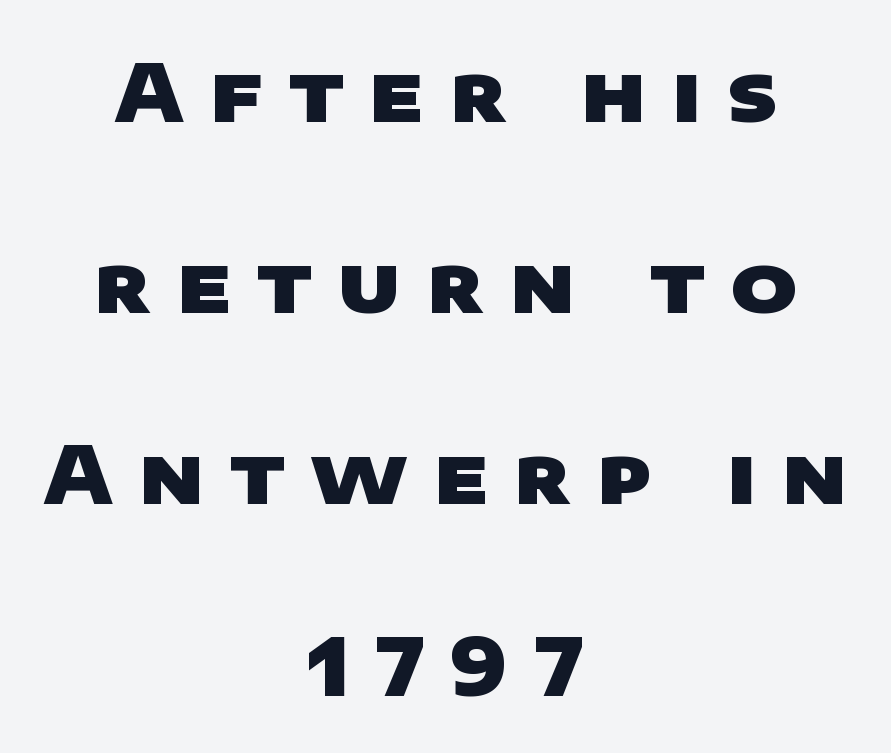
Q: Is the text bold? A: Yes.
Q: Is the typeface a serif or a sans-serif typeface? A: Sans-serif.
Q: Is the text underlined? A: No.
Q: How is the paragraph aligned? A: Centered.
Q: Is the spacing between letters normal or unusually wide? A: Unusually wide.
Q: Is the spacing between lines tight, normal or loose? A: Loose.
Q: Width (condensed, normal, or wide)? A: Wide.
Q: Stroke contrast? A: Low.
Q: x-height? A: Large.
Q: Monospaced? A: No.
